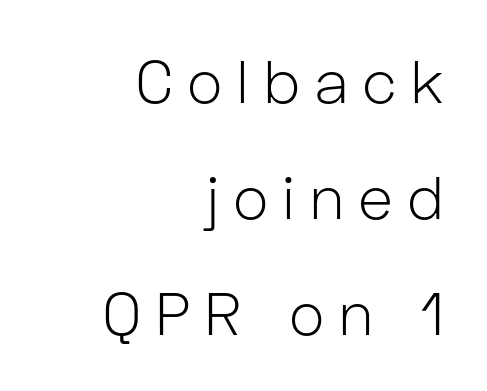
The image shows 60 px light sans-serif type, upright; set right-aligned, loose line spacing (1.93x), unusually wide letter spacing (+0.23 em), not underlined; low stroke contrast and a medium x-height.
